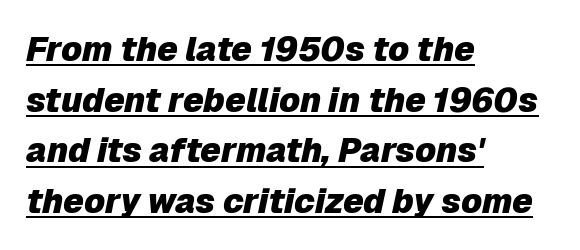
Emphasis is given by a line drawn under the lettering. The lines sit at an ordinary, default distance from one another. These lines are rendered in a variable-pitch font. In terms of letterspacing, this is plain default setting. The typesetting leans heavy: a genuine bold. Style check: oblique.
